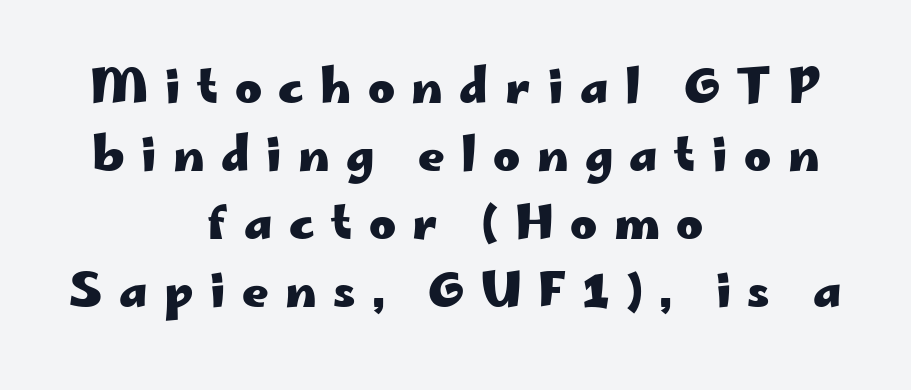
Q: Is the text bold? A: Yes.
Q: Is the text italic (slanted)? A: No, it is upright.
Q: Is the typeface a serif or a sans-serif typeface? A: Sans-serif.
Q: Is the text underlined? A: No.
Q: How is the paragraph aligned? A: Centered.
Q: Is the spacing between letters normal or unusually wide? A: Unusually wide.
Q: Is the spacing between lines tight, normal or loose? A: Normal.
Q: Width (condensed, normal, or wide)? A: Wide.
Q: Stroke contrast? A: Low.
Q: x-height? A: Small.
Q: Monospaced? A: No.
